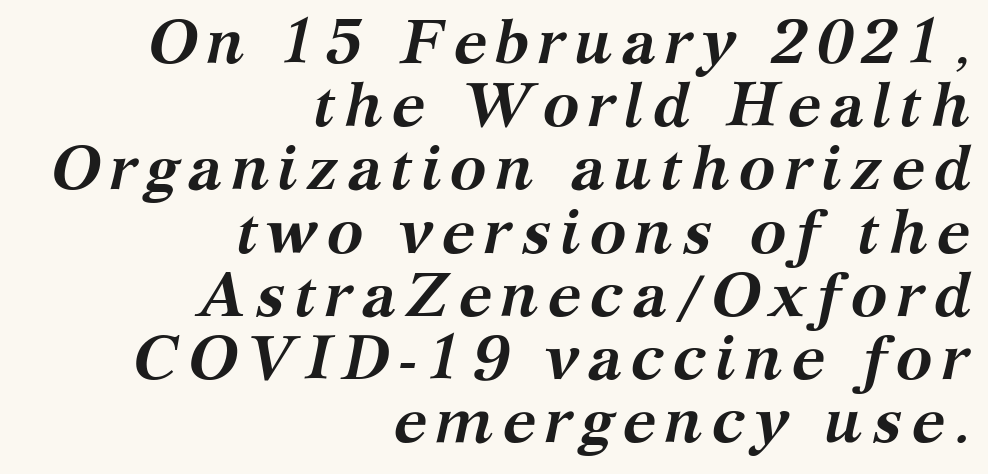
{"serif": "yes", "italic": "yes", "lean": "right", "slant_degrees": 12, "bold": "yes", "weight": "semibold", "width": "normal", "stroke_contrast": "medium", "x_height": "medium", "monospaced": "no", "underline": "no", "align": "right", "line_spacing": "tight", "line_spacing_ratio": 1.02, "glyph_px": 62}
